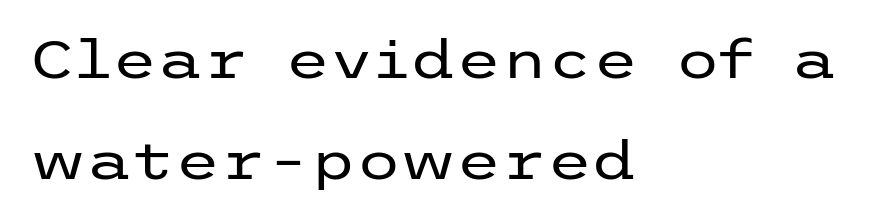
The string is rendered with underlining switched off. The text block is weighted toward the left margin, trailing off unevenly rightward. Every character sits straight up, as roman type does. Observe the absence of serifs on each vertical stroke in this sample.
